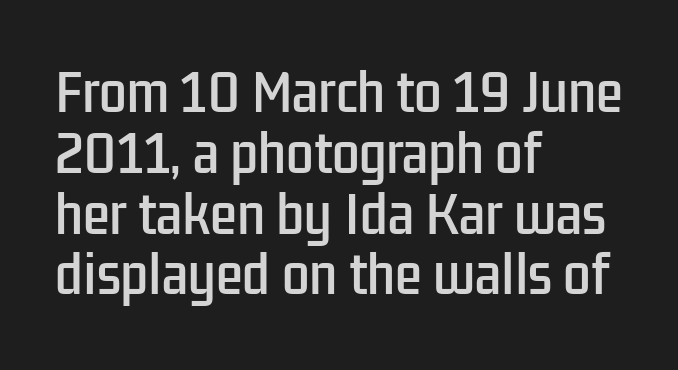
The image shows 49 px condensed sans-serif type, upright; set left-aligned, line spacing 1.24x, normal letter spacing, not underlined; low stroke contrast and a medium x-height.
